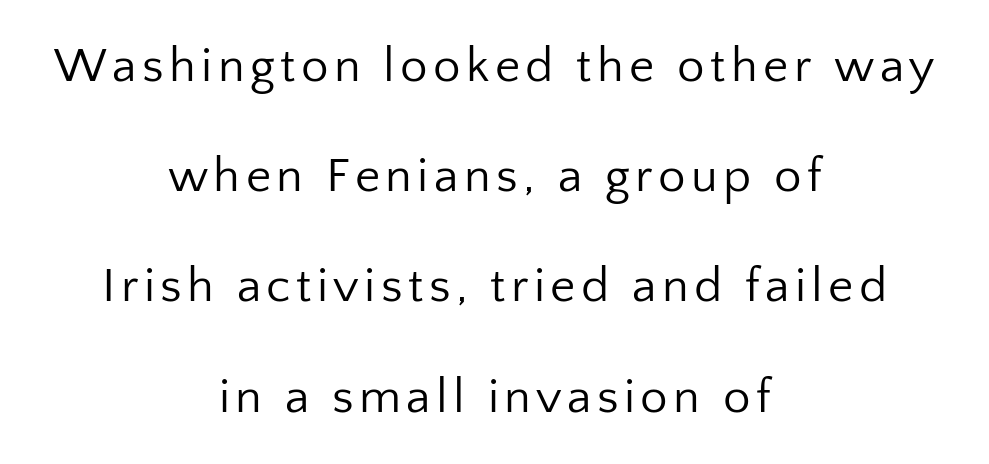
Q: Is the text bold? A: No.
Q: Is the text italic (slanted)? A: No, it is upright.
Q: Is the typeface a serif or a sans-serif typeface? A: Sans-serif.
Q: Is the text underlined? A: No.
Q: How is the paragraph aligned? A: Centered.
Q: Is the spacing between lines tight, normal or loose? A: Loose.
Q: Width (condensed, normal, or wide)? A: Normal.
Q: Stroke contrast? A: Low.
Q: x-height? A: Medium.
Q: Monospaced? A: No.
